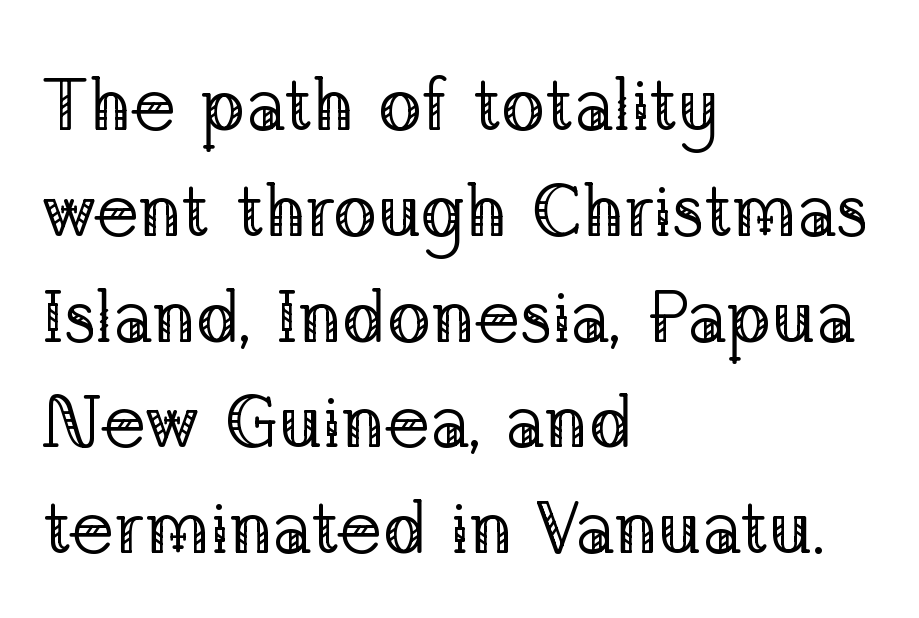
Interline gaps are of average width in this sample. Weight: in the light-to-regular range. This sample has the flowing, uneven cadence of proportional lettering. The space directly below the letters is spotless. Notice how the stems are strictly vertical — no italics here. What kind of face is this? One with serifs.
